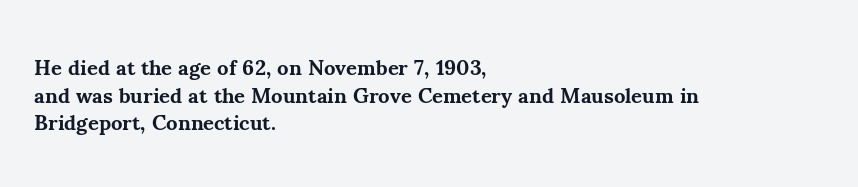
{"italic": "no", "bold": "yes", "underline": "no", "align": "left", "line_spacing": "normal", "line_spacing_ratio": 1.32, "letter_spacing": "normal", "letter_spacing_em": 0.0, "glyph_px": 21}
